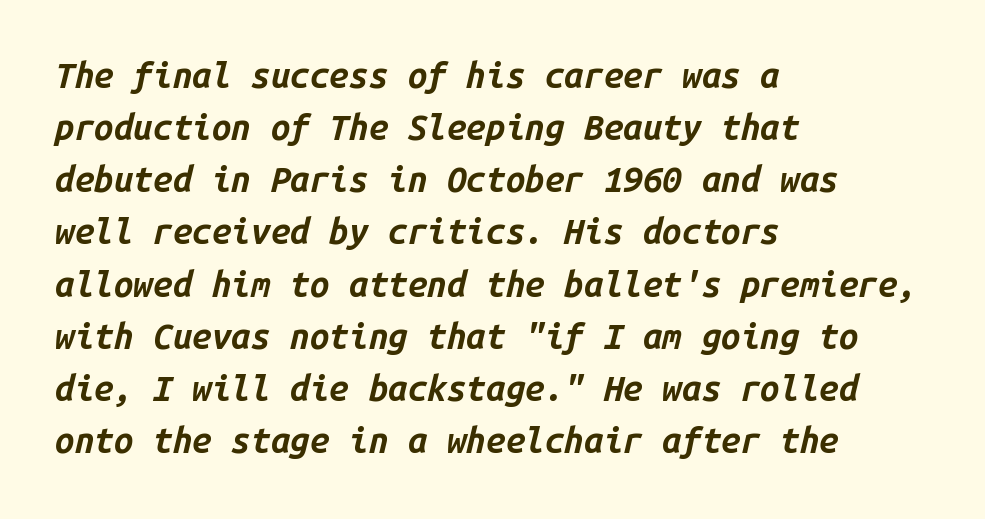
The image shows 35 px bold type, italic (leaning right), monospaced; set left-aligned, normal line spacing (1.49x), normal letter spacing, not underlined; low stroke contrast and a medium x-height.
